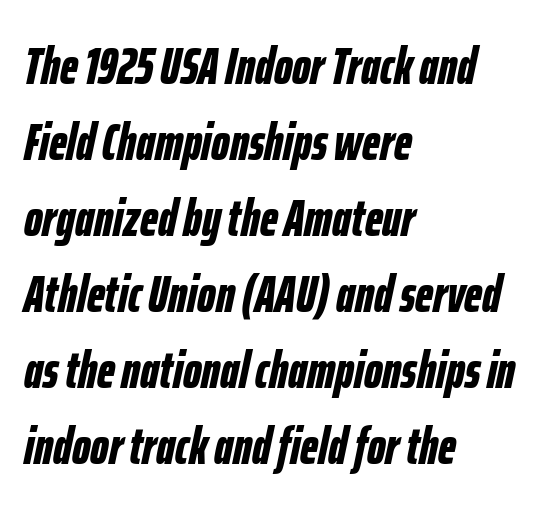
Notice how the passage keeps a crisp vertical edge on the left only. The lines sit at an ordinary, default distance from one another. An italicized treatment has been applied to the whole sample. Descender tails drop into unmarked territory. Varying glyph widths throughout — classic text-font behaviour. The typesetting leans heavy: a genuine bold.
